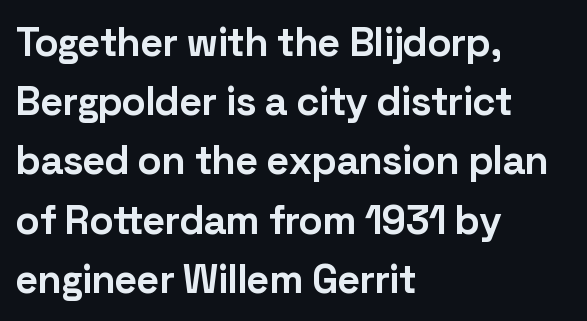
Spacing verdict: proportional, widths tailored to each character. Whoever set this chose a conventional vertical rhythm. Posture: vertical. Characters follow at the spacing the type designer built in. The space directly below the letters is spotless. If you drew a ruler down the left edge, every line would touch it.
